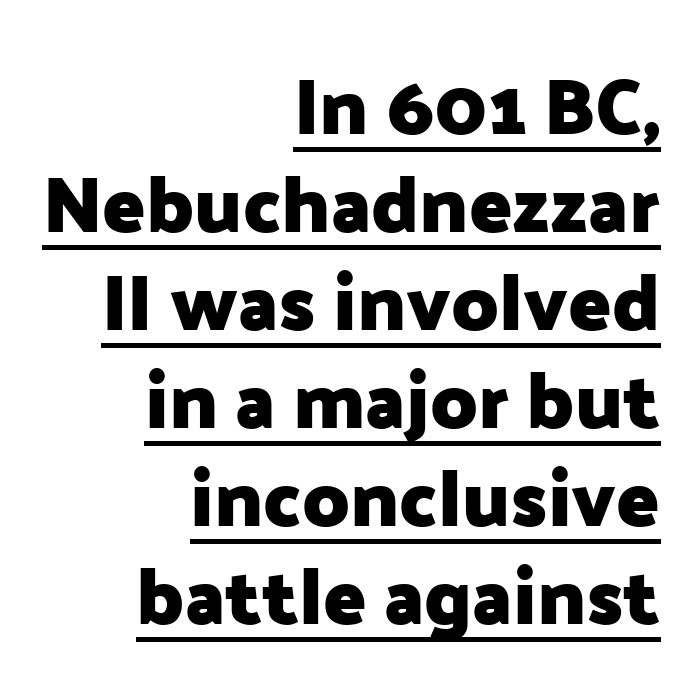
Horizontally, the lines are justified to the trailing edge only. This sample has the flowing, uneven cadence of proportional lettering. Type style note: lacks serifs. Each glyph is drawn with heavy, bold strokes. These lines keep a tight, regular rhythm from letter to letter. These characters rest on top of a visible drawn line.
